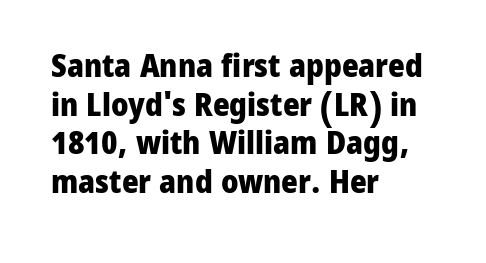
The image shows 32 px heavy sans-serif type, upright; set left-aligned, line spacing 1.21x, normal letter spacing, not underlined; low stroke contrast and a medium x-height.
